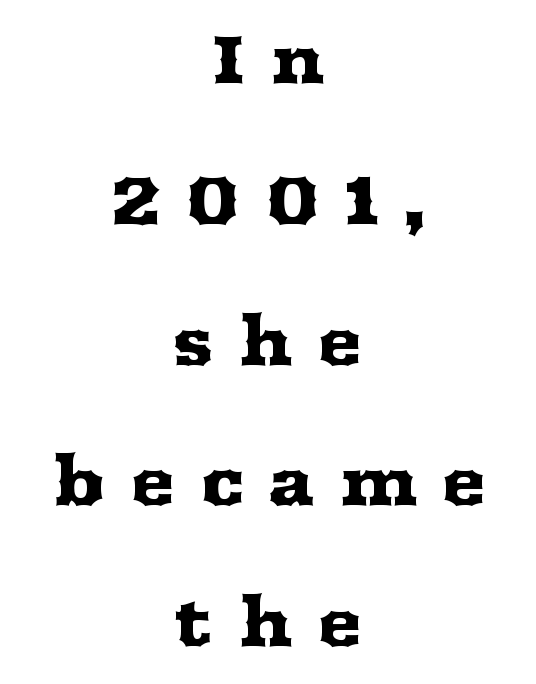
Q: Is the text italic (slanted)? A: No, it is upright.
Q: Is the typeface a serif or a sans-serif typeface? A: Serif.
Q: Is the text underlined? A: No.
Q: How is the paragraph aligned? A: Centered.
Q: Is the spacing between letters normal or unusually wide? A: Unusually wide.
Q: Is the spacing between lines tight, normal or loose? A: Loose.
Q: Width (condensed, normal, or wide)? A: Wide.
Q: Stroke contrast? A: Medium.
Q: x-height? A: Medium.
Q: Monospaced? A: No.
